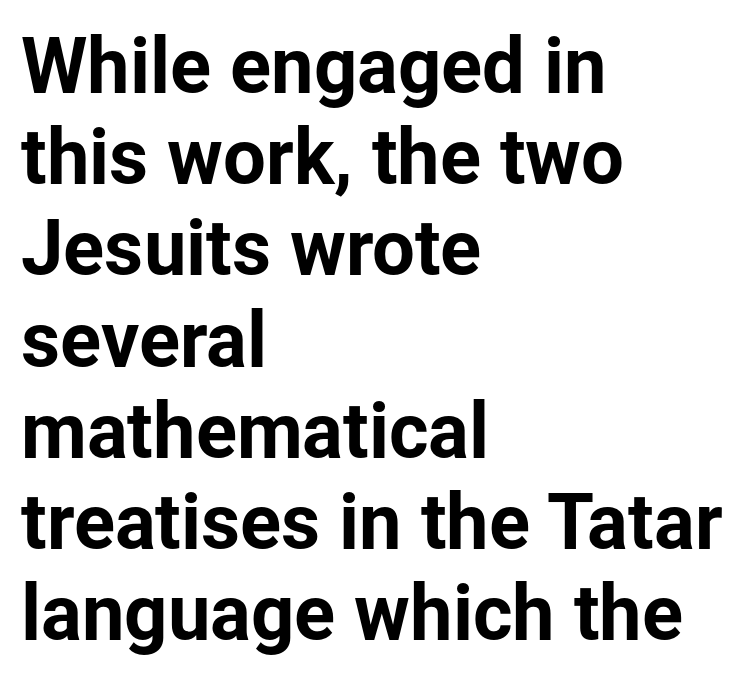
{"serif": "no", "italic": "no", "width": "normal", "stroke_contrast": "low", "x_height": "medium", "monospaced": "no", "underline": "no", "align": "left", "line_spacing_ratio": 1.2, "letter_spacing": "normal", "letter_spacing_em": 0.0, "glyph_px": 76}
